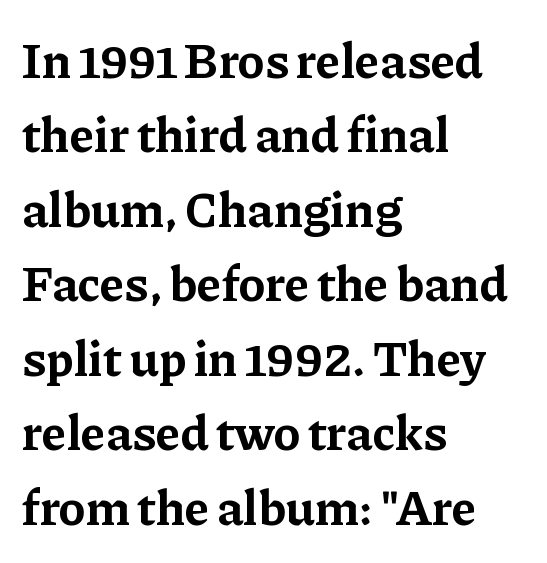
The image shows 50 px bold serif type, upright; set left-aligned, normal line spacing (1.49x), normal letter spacing, not underlined; low stroke contrast and a medium x-height.
